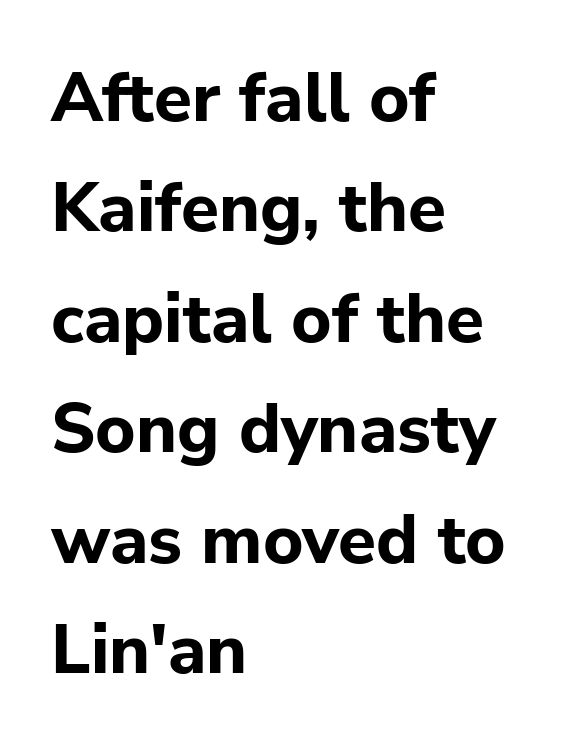
The image shows 69 px bold sans-serif type, upright; set left-aligned, normal line spacing (1.6x), normal letter spacing, not underlined; low stroke contrast and a medium x-height.
